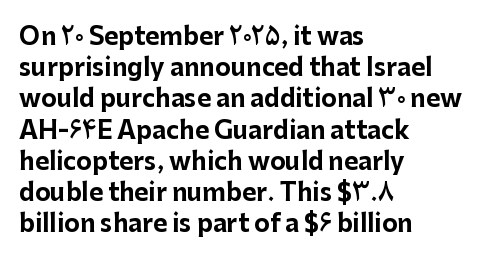
{"italic": "no", "bold": "yes", "underline": "no", "align": "left", "line_spacing": "normal", "line_spacing_ratio": 1.3, "letter_spacing": "normal", "letter_spacing_em": 0.0, "glyph_px": 24}
